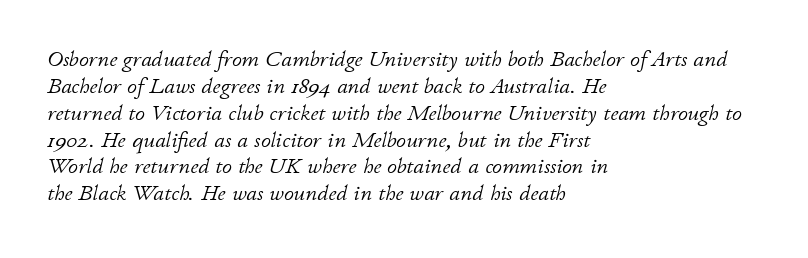
Heaviness? Minimal to ordinary, like unemphasized prose. Leftover space on each line is placed entirely after the last word. The string is rendered with underlining switched off. It's the slanting kind of type. Default kerning and tracking; the words read as compact shapes.
